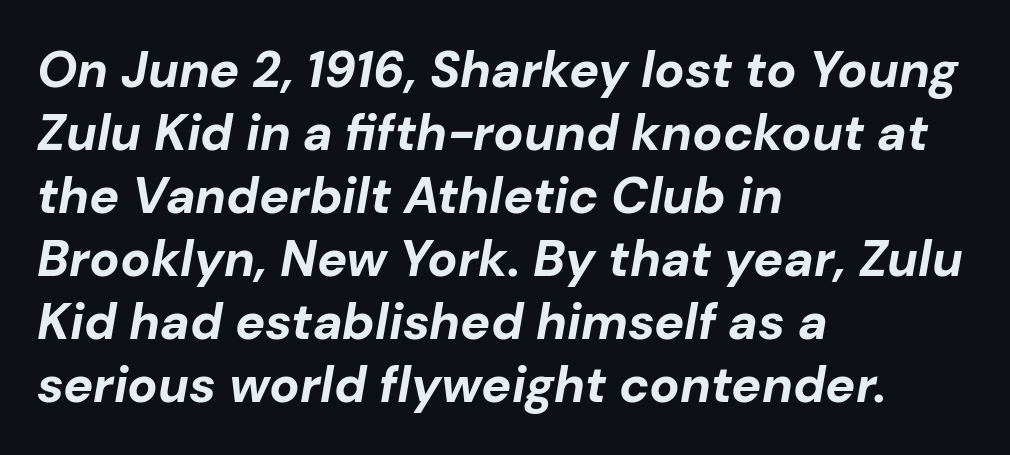
Q: Is the text bold? A: Yes.
Q: Is the text italic (slanted)? A: Yes, it leans right by about 10 degrees.
Q: Is the text underlined? A: No.
Q: How is the paragraph aligned? A: Left-aligned.
Q: Is the spacing between letters normal or unusually wide? A: Normal.
Q: Is the spacing between lines tight, normal or loose? A: Normal.
Q: Width (condensed, normal, or wide)? A: Normal.
Q: Stroke contrast? A: Low.
Q: x-height? A: Medium.
Q: Monospaced? A: No.
